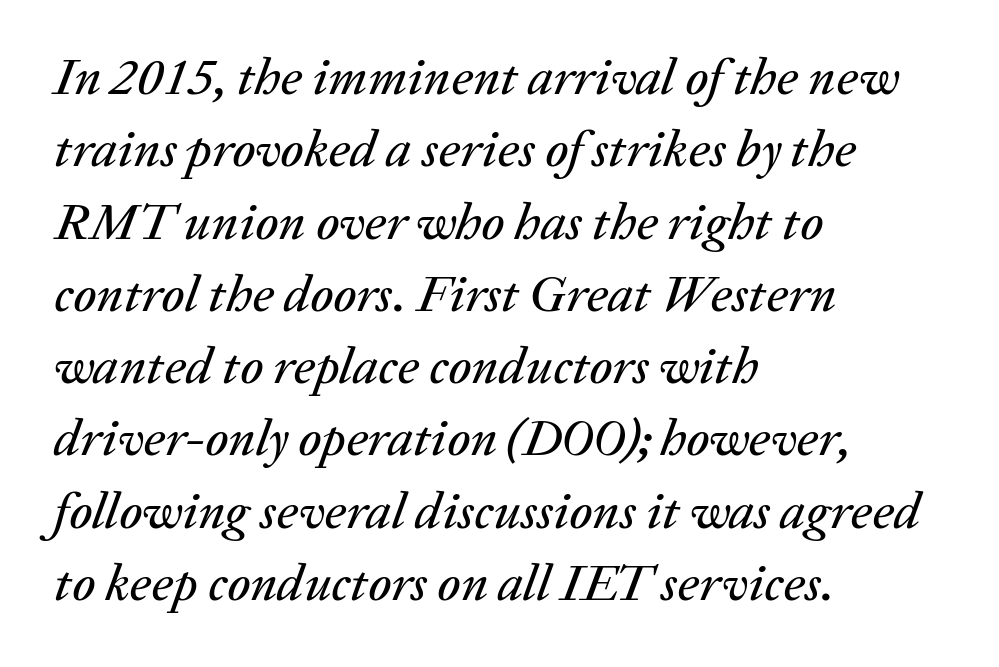
Does the lettering tilt? It does — this is italic. Each letter keeps its own natural width here, so spacing adapts to shape. The passage shown has conventional tracking throughout. Regular leading. The rendering anchors every line to the left-hand side.
